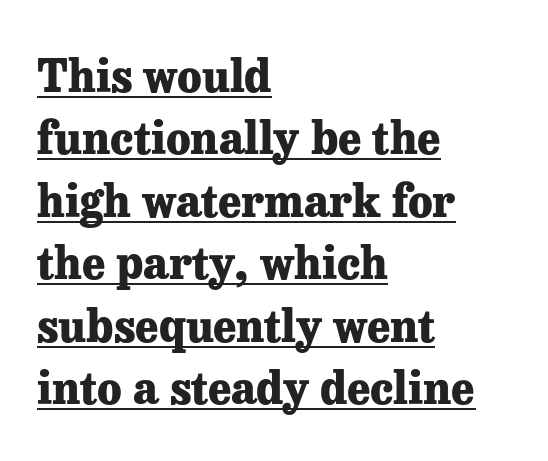
Q: Is the text bold? A: Yes.
Q: Is the text italic (slanted)? A: No, it is upright.
Q: Is the typeface a serif or a sans-serif typeface? A: Serif.
Q: Is the text underlined? A: Yes.
Q: How is the paragraph aligned? A: Left-aligned.
Q: Is the spacing between letters normal or unusually wide? A: Normal.
Q: Is the spacing between lines tight, normal or loose? A: Normal.
Q: Width (condensed, normal, or wide)? A: Normal.
Q: Stroke contrast? A: Low.
Q: x-height? A: Medium.
Q: Monospaced? A: No.
